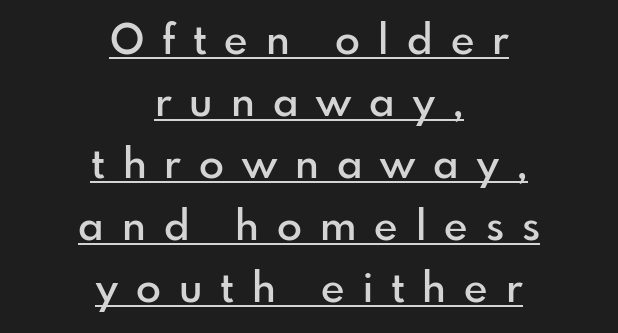
The image shows 41 px semibold sans-serif type, upright; set centered, normal line spacing (1.51x), unusually wide letter spacing (+0.44 em), underlined; low stroke contrast and a small x-height.
